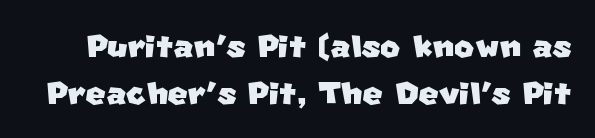
{"serif": "no", "width": "normal", "stroke_contrast": "low", "x_height": "large", "monospaced": "no", "underline": "no", "line_spacing": "tight", "line_spacing_ratio": 1.1, "letter_spacing": "normal", "letter_spacing_em": 0.0, "glyph_px": 43}
